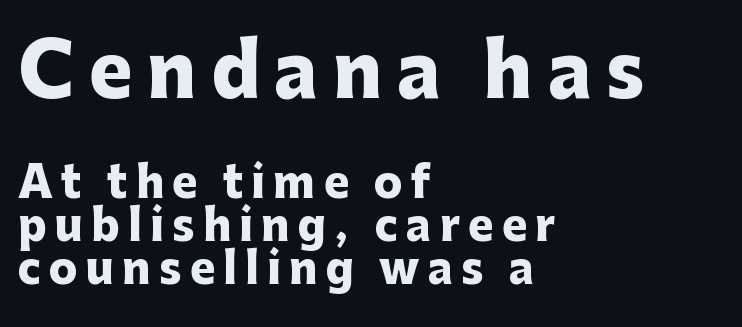
The image shows 73 px heavy sans-serif type, upright; set left-aligned, tight line spacing (1.03x), unusually wide letter spacing (+0.2 em), not underlined; the first (top) block is 1.74x larger; low stroke contrast and a medium x-height.
